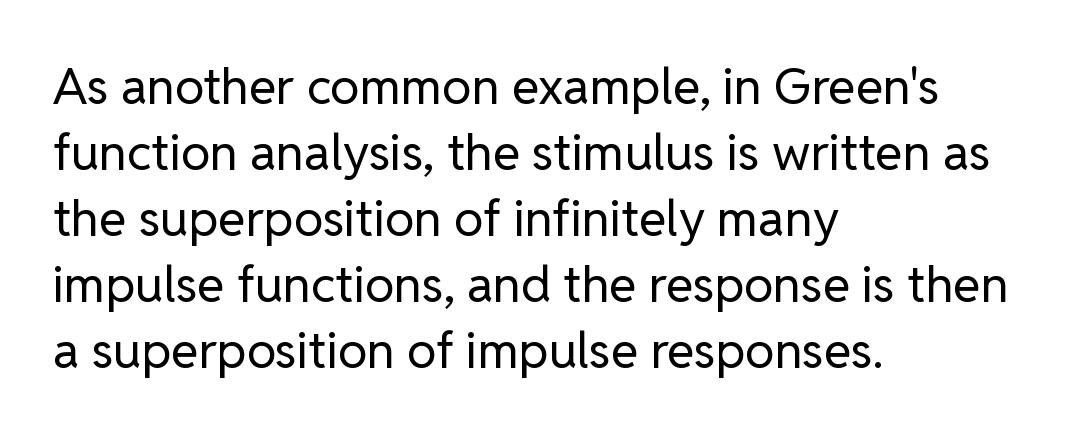
{"serif": "no", "italic": "no", "bold": "no", "weight": "regular", "width": "normal", "stroke_contrast": "low", "x_height": "medium", "monospaced": "no", "underline": "no", "align": "left", "line_spacing": "normal", "line_spacing_ratio": 1.32, "letter_spacing": "normal", "letter_spacing_em": 0.0, "glyph_px": 50}
